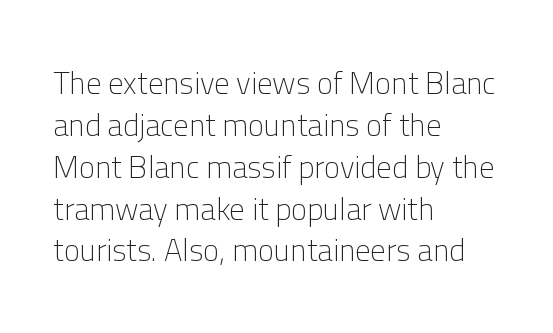
{"serif": "no", "italic": "no", "bold": "no", "weight": "light", "width": "normal", "stroke_contrast": "low", "x_height": "medium", "monospaced": "no", "underline": "no", "align": "left", "line_spacing": "normal", "line_spacing_ratio": 1.35, "letter_spacing": "normal", "letter_spacing_em": 0.0, "glyph_px": 31}
